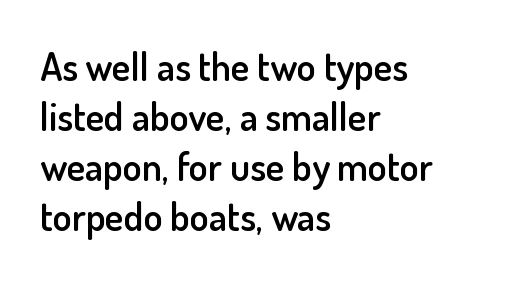
Q: Is the text bold? A: Semi-bold.
Q: Is the text italic (slanted)? A: No, it is upright.
Q: Is the typeface a serif or a sans-serif typeface? A: Sans-serif.
Q: Is the text underlined? A: No.
Q: How is the paragraph aligned? A: Left-aligned.
Q: Is the spacing between letters normal or unusually wide? A: Normal.
Q: Is the spacing between lines tight, normal or loose? A: Normal.
Q: Width (condensed, normal, or wide)? A: Normal.
Q: Stroke contrast? A: Low.
Q: x-height? A: Small.
Q: Monospaced? A: No.
